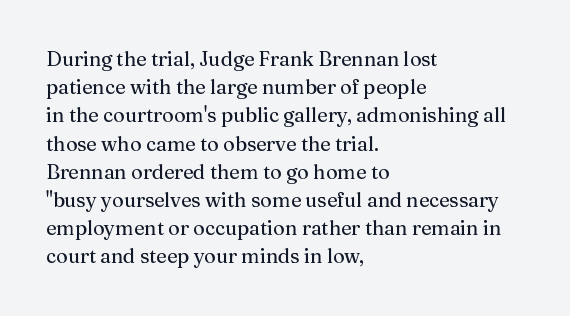
The image shows 20 px text type, upright; set left-aligned, normal line spacing (1.41x), normal letter spacing, not underlined.
